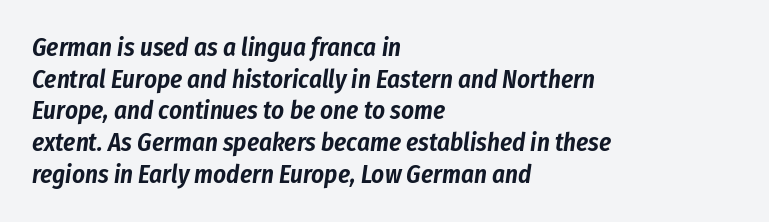
The image shows 25 px text type, italic (leaning right); set left-aligned, normal line spacing (1.27x), normal letter spacing, not underlined.
